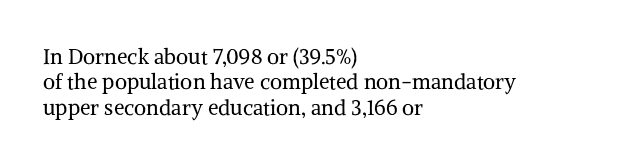
The image shows 21 px text type, upright; set left-aligned, line spacing 1.21x, normal letter spacing, not underlined.
